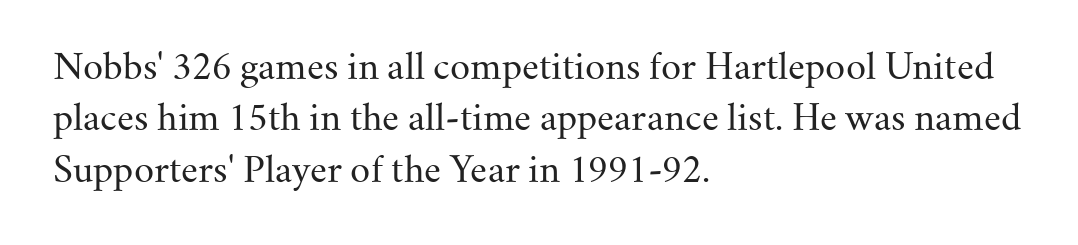
The image shows 35 px regular-weight serif type, upright; set left-aligned, normal line spacing (1.47x), normal letter spacing, not underlined; medium stroke contrast and a small x-height.
